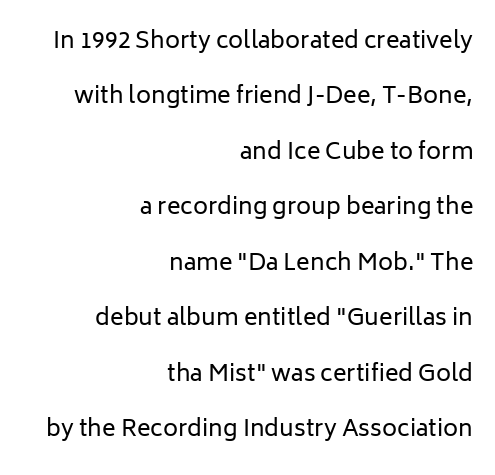
The image shows 23 px text type, upright; set right-aligned, loose line spacing (2.41x), normal letter spacing, not underlined.
